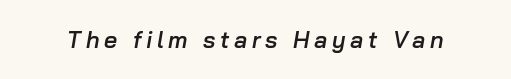
Q: Is the text bold? A: Semi-bold.
Q: Is the text italic (slanted)? A: Yes, it leans right by about 10 degrees.
Q: Is the text underlined? A: No.
Q: Is the spacing between letters normal or unusually wide? A: Unusually wide.
